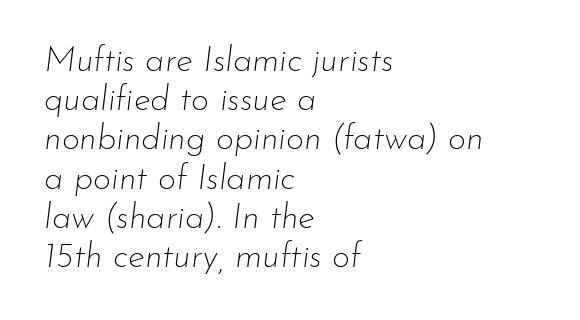
{"italic": "yes", "lean": "right", "slant_degrees": 7, "bold": "no", "weight": "thin", "width": "normal", "stroke_contrast": "low", "x_height": "small", "monospaced": "no", "underline": "no", "align": "left", "line_spacing": "tight", "line_spacing_ratio": 1.12, "letter_spacing": "normal", "letter_spacing_em": 0.0, "glyph_px": 35}
